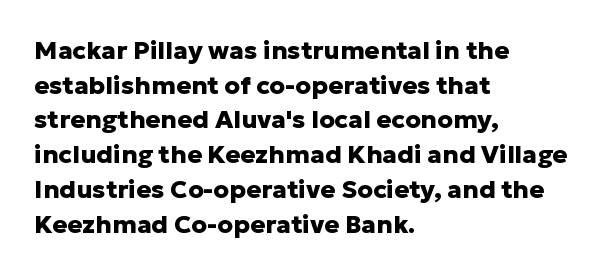
The image shows 25 px bold type, upright; set left-aligned, normal line spacing (1.39x), normal letter spacing, not underlined.
